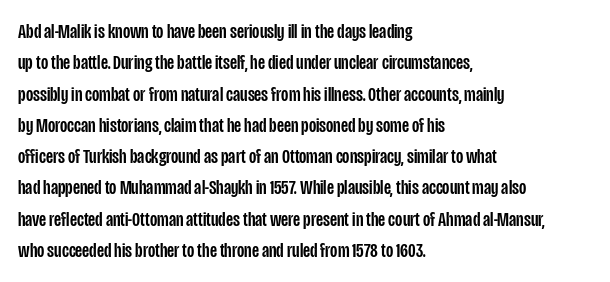
The image shows 21 px text type, upright; set left-aligned, normal line spacing (1.49x), normal letter spacing, not underlined.
